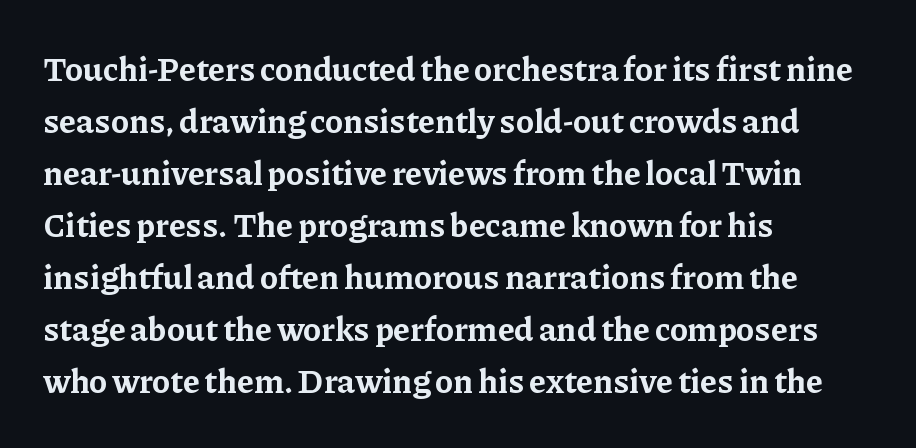
The image shows 34 px bold serif type, upright; set left-aligned, normal line spacing (1.53x), normal letter spacing, not underlined; low stroke contrast and a medium x-height.
